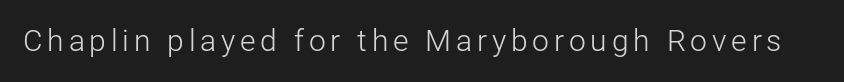
The letters stand straight up with perfectly vertical stems. Descenders hang freely into open space. A quiet, ordinary-to-light weight characterises the typeface. Nothing sits at the stroke ends, so this counts as sans-serif.
